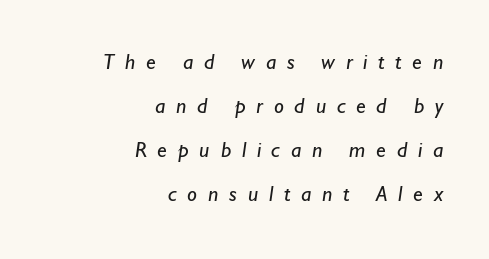
Is the block centered? No — it sits flush against the right margin. Heft: none added — not bold. A bare baseline throughout the passage. The passage shown stacks its lines with a broad gap. Look at the tracking — it's clearly loosened, letters drifting apart.
